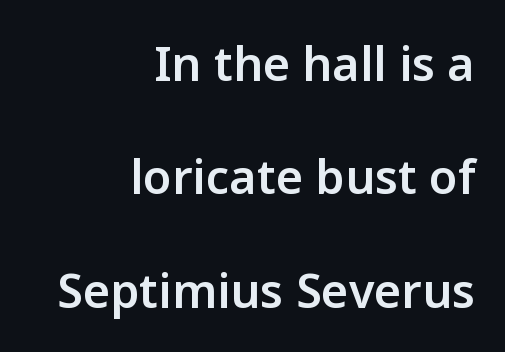
Q: Is the text bold? A: Semi-bold.
Q: Is the text italic (slanted)? A: No, it is upright.
Q: Is the typeface a serif or a sans-serif typeface? A: Sans-serif.
Q: Is the text underlined? A: No.
Q: How is the paragraph aligned? A: Right-aligned.
Q: Is the spacing between letters normal or unusually wide? A: Normal.
Q: Is the spacing between lines tight, normal or loose? A: Loose.
Q: Width (condensed, normal, or wide)? A: Normal.
Q: Stroke contrast? A: Low.
Q: x-height? A: Medium.
Q: Monospaced? A: No.
